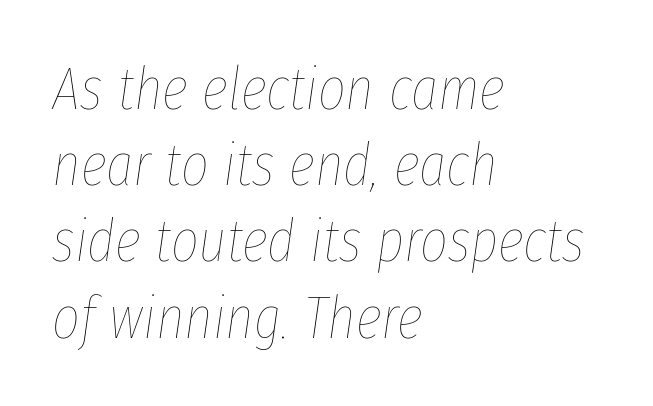
The image shows 60 px thin, condensed type, italic (leaning right); set left-aligned, normal line spacing (1.27x), normal letter spacing, not underlined; low stroke contrast and a medium x-height.
